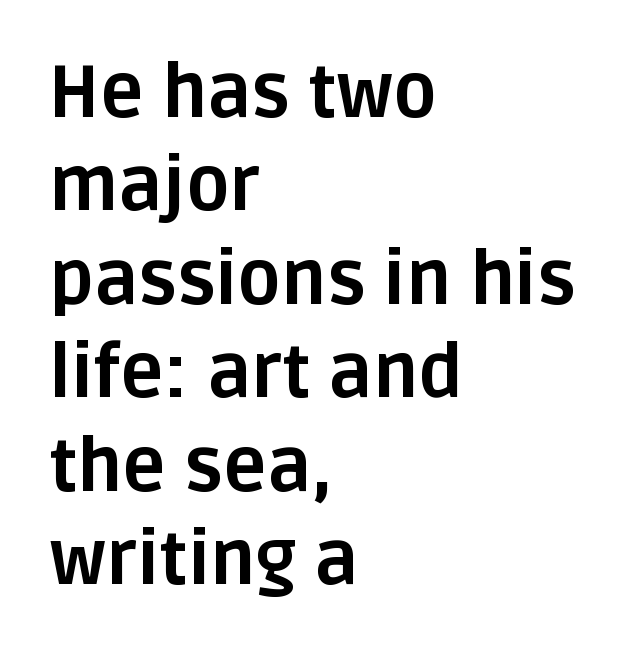
{"serif": "no", "italic": "no", "bold": "yes", "weight": "bold", "width": "normal", "stroke_contrast": "low", "x_height": "large", "monospaced": "no", "underline": "no", "align": "left", "line_spacing": "normal", "line_spacing_ratio": 1.28, "letter_spacing": "normal", "letter_spacing_em": 0.0, "glyph_px": 73}
